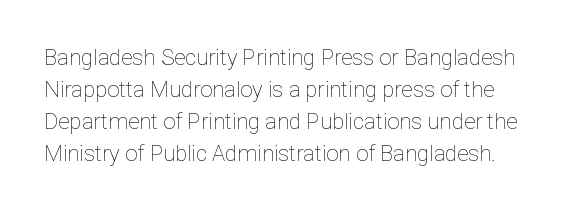
Q: Is the text bold? A: No.
Q: Is the text italic (slanted)? A: No, it is upright.
Q: Is the text underlined? A: No.
Q: Is the spacing between letters normal or unusually wide? A: Normal.
Q: Is the spacing between lines tight, normal or loose? A: Normal.
